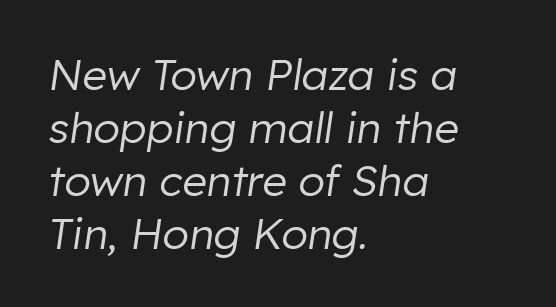
The image shows 43 px regular-weight type, italic (leaning right); set left-aligned, line spacing 1.23x, normal letter spacing, not underlined; low stroke contrast and a medium x-height.
